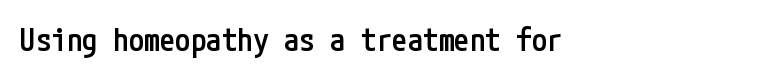
The image shows 31 px semibold, condensed sans-serif type, upright; set normal letter spacing, not underlined; low stroke contrast and a medium x-height.
